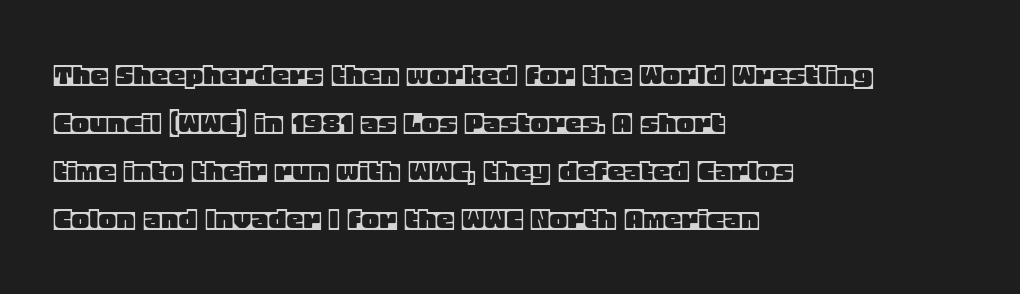
The passage shown is typed in a proportional face where columns would drift. The letters stand upright; this is a roman face. The paragraph shown leans on its left margin. No extra tracking has been applied to these lines. Letters rest on an invisible, unmarked baseline.
